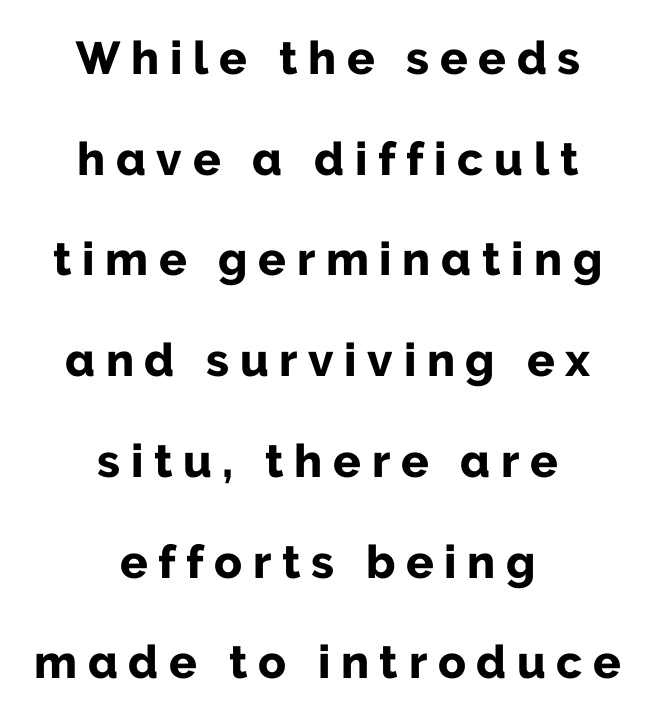
The line-height multiplier appears high, well above default. Beneath every word, the page is bare. Do the letters lean? They stand straight. Do the characters align in a grid? No, the font is proportional. Look at the tracking — it's clearly loosened, letters drifting apart. Leftover space on each line is divided equally before and after the words.
